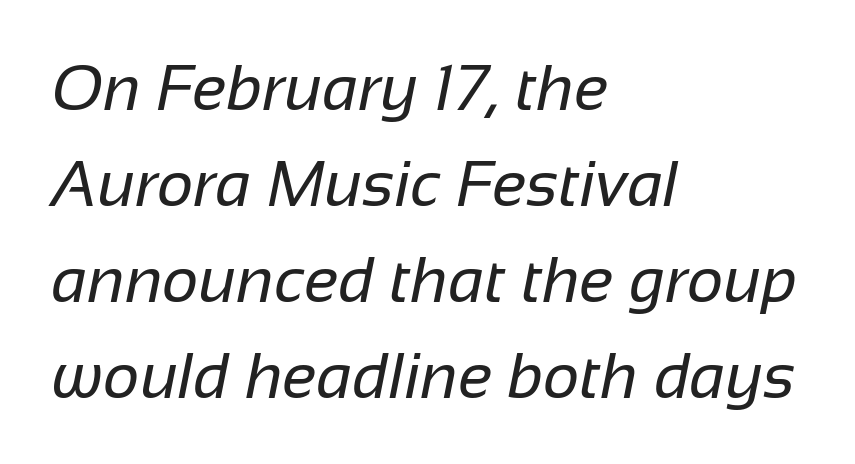
The image shows 64 px regular-weight sans-serif type; set left-aligned, normal line spacing (1.5x), normal letter spacing, not underlined; low stroke contrast and a medium x-height.
